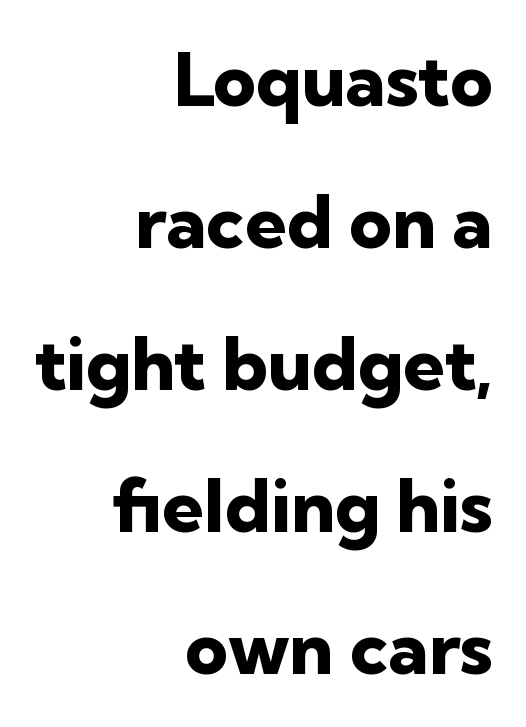
The leading is generous, giving the passage an open texture. Summary of weight: heavy, a full bold. If you drew a line through each stem, it would be perfectly vertical. These lines are rendered in a variable-pitch font. The zone under the glyphs is completely vacant. Line endings align vertically; line beginnings do not.
